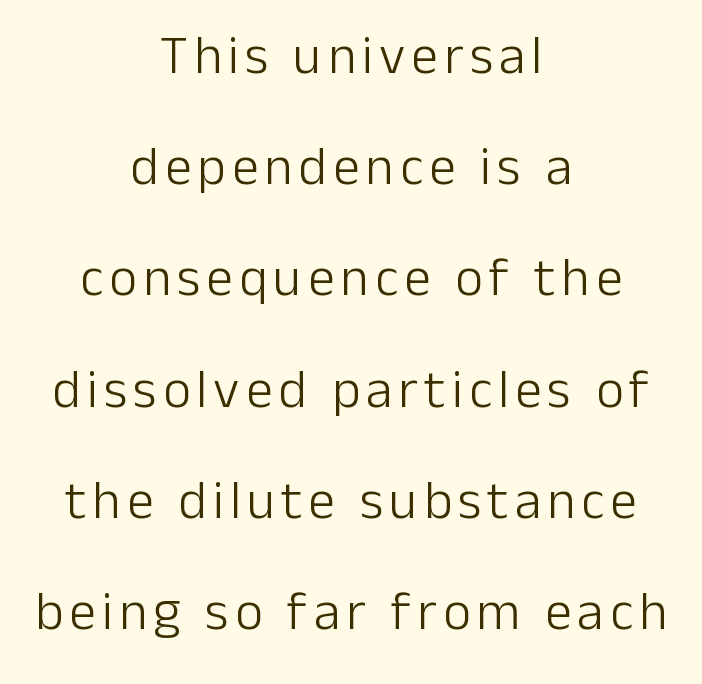
The gap between lines stays unmarked. Check where the strokes stop: nothing finishes them off — pure sans. Summary of weight: not heavy and not bold. Style check: upright. Varying glyph widths throughout — classic text-font behaviour. Regarding leading, the lines here are spaced well apart.
